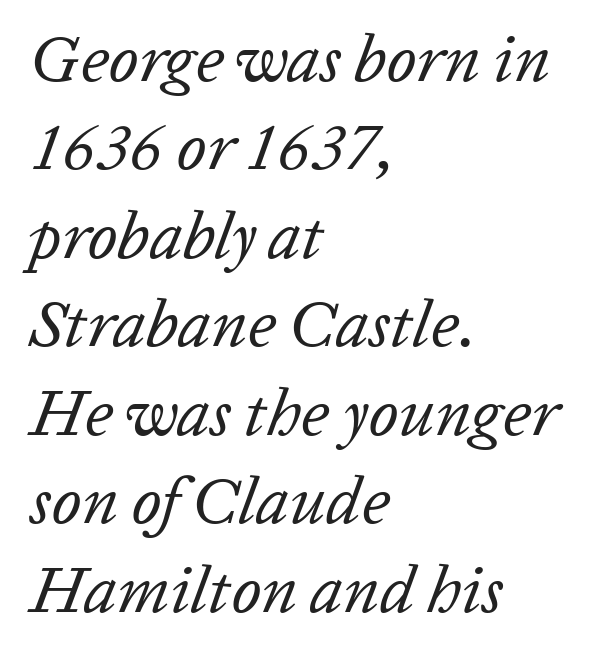
The image shows 67 px regular-weight type, italic (leaning right); set left-aligned, normal line spacing (1.32x), normal letter spacing, not underlined; low stroke contrast and a medium x-height.
